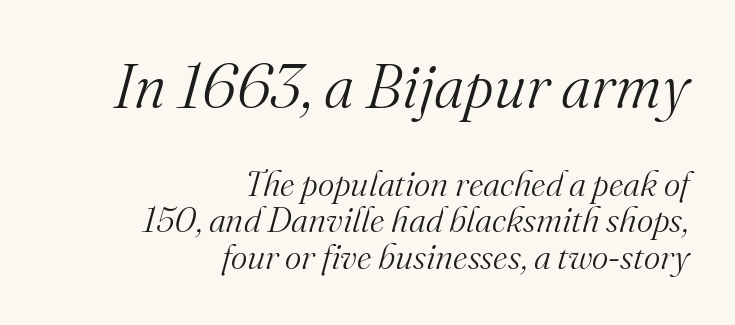
Q: Is the text bold? A: No.
Q: Is the text italic (slanted)? A: Yes, it leans right by about 16 degrees.
Q: Is the typeface a serif or a sans-serif typeface? A: Serif.
Q: Is the text underlined? A: No.
Q: How is the paragraph aligned? A: Right-aligned.
Q: Is the spacing between letters normal or unusually wide? A: Normal.
Q: Is the spacing between lines tight, normal or loose? A: Tight.
Q: Which block of text is set in a larger size, the first (top) or the second (bottom)? A: The first (top) one.
Q: Width (condensed, normal, or wide)? A: Normal.
Q: Stroke contrast? A: Medium.
Q: x-height? A: Small.
Q: Monospaced? A: No.
